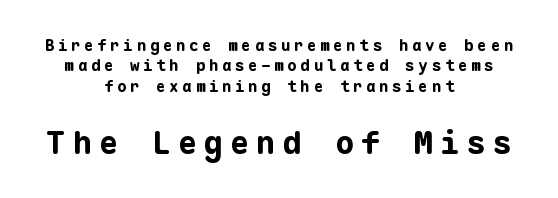
The image shows 32 px bold sans-serif type, upright, monospaced; set centered, normal line spacing (1.27x), unusually wide letter spacing (+0.22 em), not underlined; the second (bottom) block is 2.0x larger; low stroke contrast and a medium x-height.
